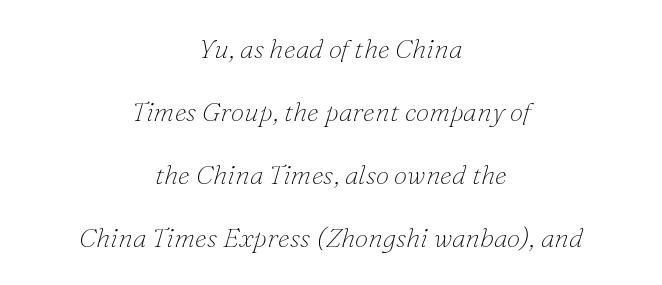
{"italic": "yes", "lean": "right", "slant_degrees": 16, "bold": "no", "underline": "no", "align": "center", "line_spacing": "loose", "line_spacing_ratio": 2.33, "letter_spacing": "normal", "letter_spacing_em": 0.0, "glyph_px": 27}
